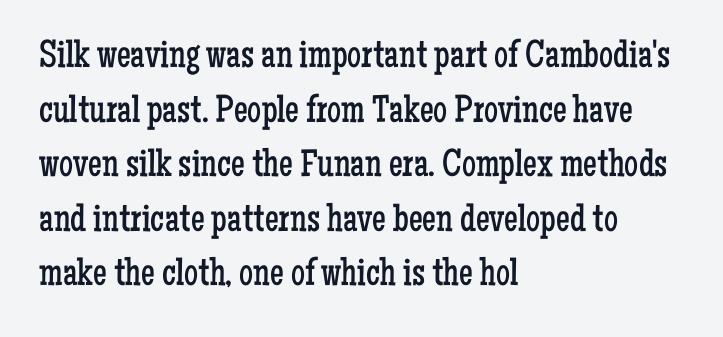
The rendering uses natural spacing where letterforms have individual widths. Posture: upright roman. The lines sit at an ordinary, default distance from one another. Words appear dense and cohesive because spacing is normal. The rendering shows small feet on the letterforms — a serif design.
